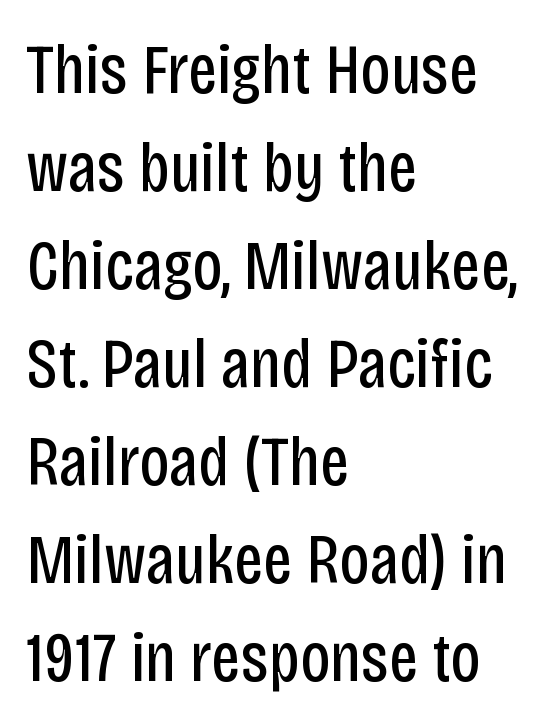
The face used here is rendered with its standard letterfit. Clear beneath every line of the passage. Caption: multi-line text, flush left, ragged right. The strokes are not fattened; the text isn't bold. This sample has the flowing, uneven cadence of proportional lettering.
